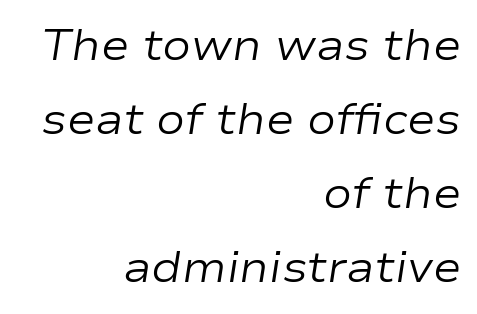
{"italic": "yes", "lean": "right", "slant_degrees": 9, "bold": "no", "weight": "regular", "width": "wide", "stroke_contrast": "low", "x_height": "medium", "monospaced": "no", "underline": "no", "align": "right", "line_spacing_ratio": 1.72, "letter_spacing": "normal", "letter_spacing_em": 0.0, "glyph_px": 43}
